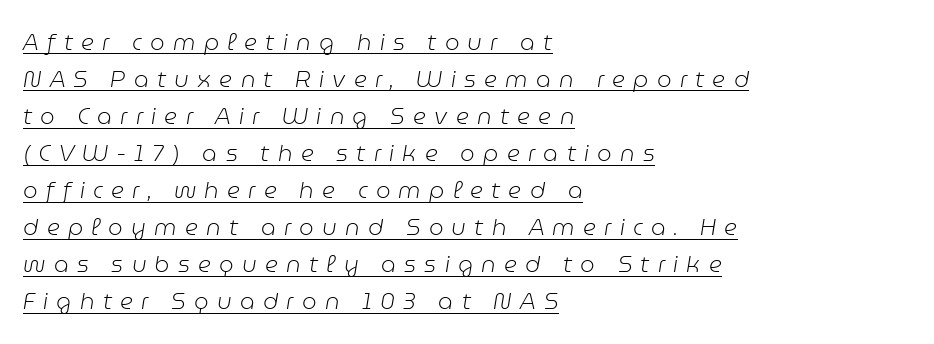
The strokes carry an ordinary text weight at most. Each word looks stretched out because of the extra space between its letters. How would I describe the line gaps? Plain and ordinary. The rendered words wear a rule along their underside. Quick note: italic. The text block is weighted toward the left margin, trailing off unevenly rightward.
